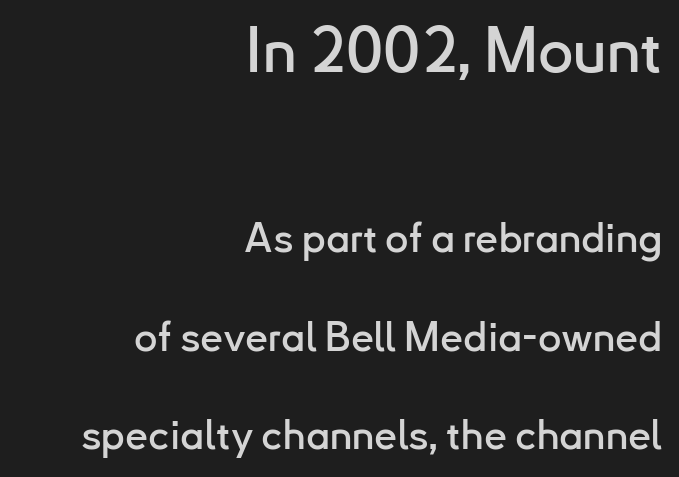
The image shows 62 px sans-serif type, upright; set right-aligned, loose line spacing (2.4x), normal letter spacing, not underlined; the first (top) block is 1.51x larger; low stroke contrast and a small x-height.
